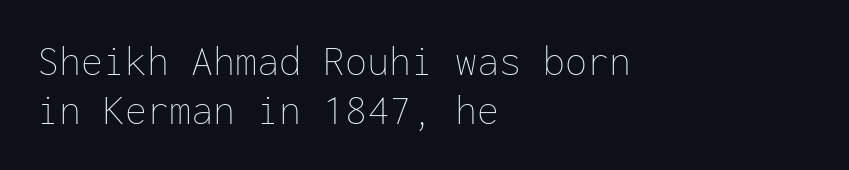
The image shows 44 px thin type, upright, monospaced; set left-aligned, tight line spacing (1.11x), normal letter spacing, not underlined; low stroke contrast and a medium x-height.
